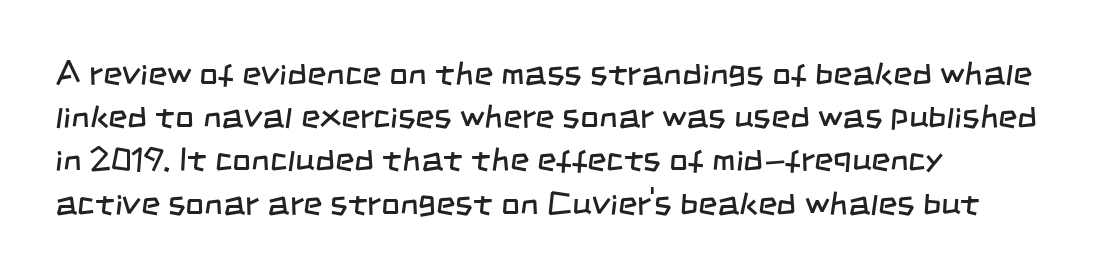
The passage shown is not underscored anywhere. Think of a printed novel: that variable character pitch is what you see here. No letter is thick-stroked: the sample isn't bold. Unlike a traditional serif, this face leaves its strokes unadorned.
